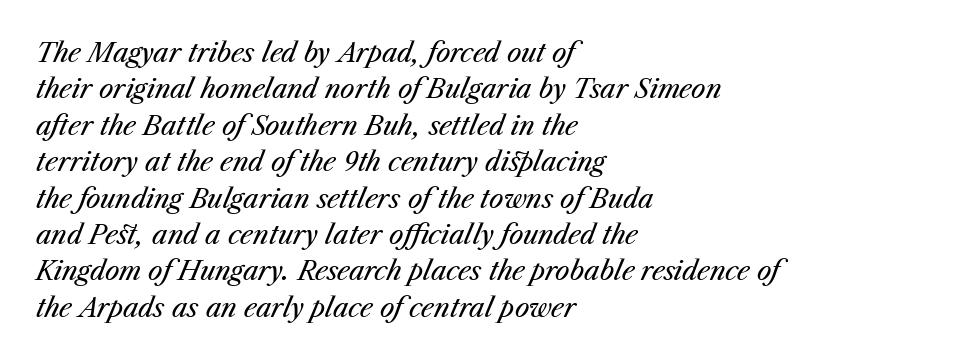
Q: Is the text bold? A: No.
Q: Is the text italic (slanted)? A: Yes, it leans right by about 23 degrees.
Q: Is the text underlined? A: No.
Q: How is the paragraph aligned? A: Left-aligned.
Q: Is the spacing between letters normal or unusually wide? A: Normal.
Q: Is the spacing between lines tight, normal or loose? A: Normal.
